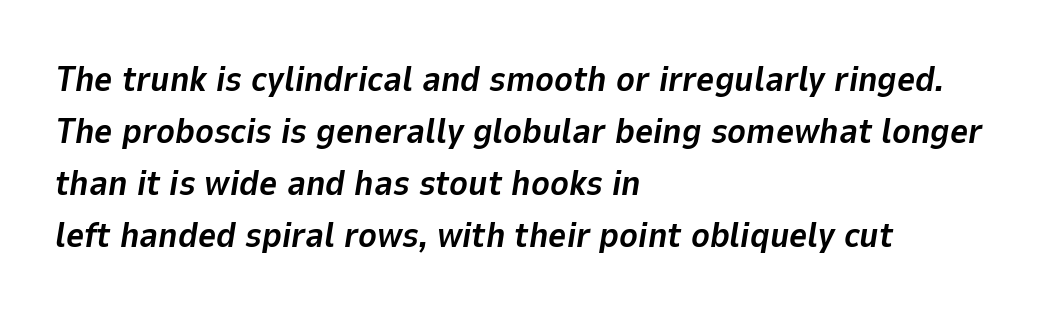
Q: Is the text bold? A: Yes.
Q: Is the text italic (slanted)? A: Yes, it leans right by about 9 degrees.
Q: Is the text underlined? A: No.
Q: How is the paragraph aligned? A: Left-aligned.
Q: Is the spacing between letters normal or unusually wide? A: Normal.
Q: Is the spacing between lines tight, normal or loose? A: Normal.
Q: Width (condensed, normal, or wide)? A: Normal.
Q: Stroke contrast? A: Low.
Q: x-height? A: Medium.
Q: Monospaced? A: No.
